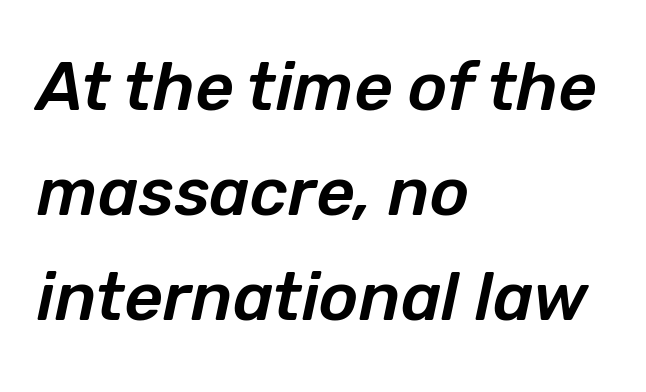
The image shows 67 px text type, italic (leaning right); set left-aligned, normal line spacing (1.57x), normal letter spacing, not underlined; low stroke contrast and a medium x-height.
